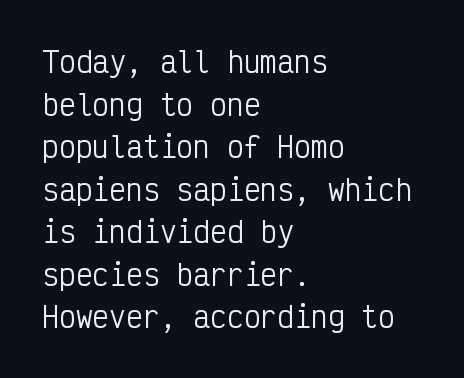
Q: Is the text bold? A: No.
Q: Is the text italic (slanted)? A: No, it is upright.
Q: Is the typeface a serif or a sans-serif typeface? A: Sans-serif.
Q: Is the text underlined? A: No.
Q: How is the paragraph aligned? A: Left-aligned.
Q: Is the spacing between letters normal or unusually wide? A: Normal.
Q: Is the spacing between lines tight, normal or loose? A: Normal.
Q: Width (condensed, normal, or wide)? A: Condensed.
Q: Stroke contrast? A: Low.
Q: x-height? A: Medium.
Q: Monospaced? A: Yes.
